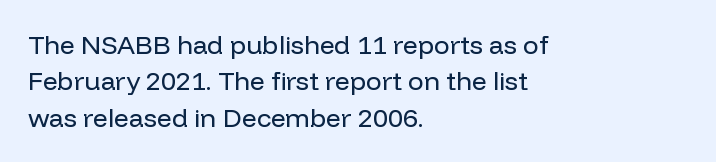
Q: Is the text bold? A: No.
Q: Is the text italic (slanted)? A: No, it is upright.
Q: Is the text underlined? A: No.
Q: How is the paragraph aligned? A: Left-aligned.
Q: Is the spacing between letters normal or unusually wide? A: Normal.
Q: Is the spacing between lines tight, normal or loose? A: Normal.
